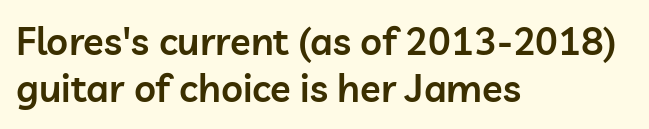
The image shows 38 px semibold sans-serif type, upright; set left-aligned, line spacing 1.24x, normal letter spacing, not underlined; low stroke contrast and a medium x-height.
